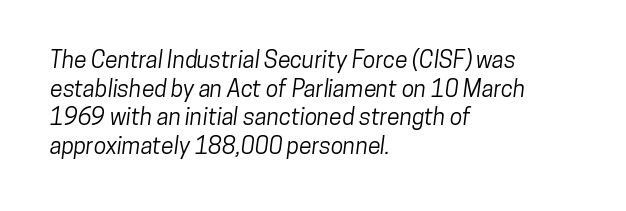
{"underline": "no", "align": "left", "line_spacing": "normal", "line_spacing_ratio": 1.25, "letter_spacing": "normal", "letter_spacing_em": 0.0, "glyph_px": 23}
